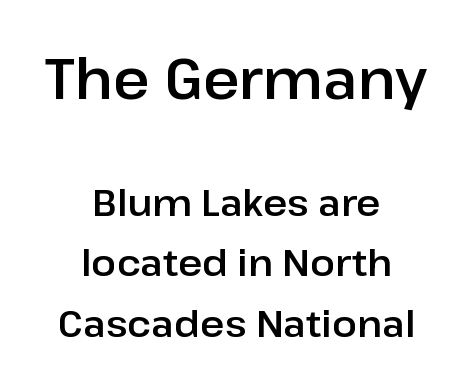
The image shows 56 px sans-serif type, upright; set centered, normal line spacing (1.64x), normal letter spacing, not underlined; the first (top) block is 1.51x larger; low stroke contrast and a medium x-height.
